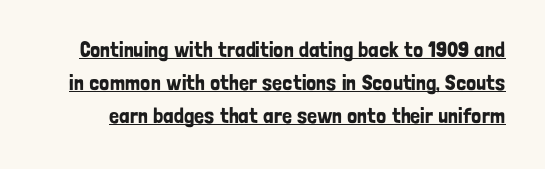
The image shows 22 px text type, upright; set normal line spacing (1.51x), normal letter spacing, underlined.
